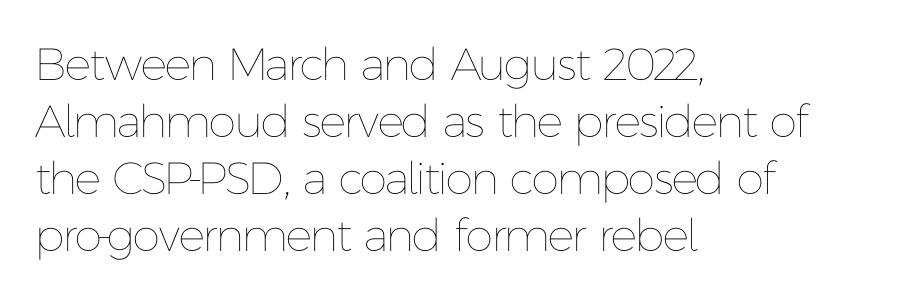
{"italic": "no", "bold": "no", "weight": "thin", "width": "normal", "stroke_contrast": "low", "x_height": "medium", "monospaced": "no", "underline": "no", "align": "left", "line_spacing": "normal", "line_spacing_ratio": 1.27, "letter_spacing": "normal", "letter_spacing_em": 0.0, "glyph_px": 45}
